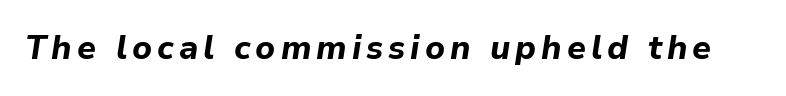
Look at the stroke-to-counter ratio: heavy, a bold. Descender tails drop into unmarked territory. The face used here is proportionally spaced, like ordinary book or web type. The axis of the letterforms is tilted away from vertical.
